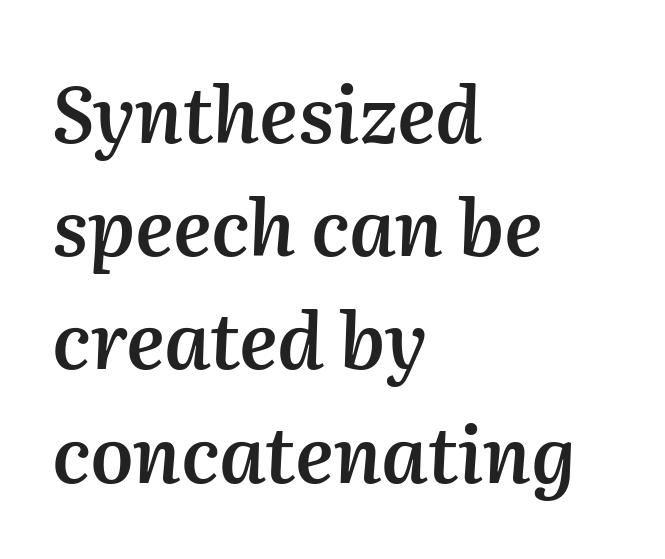
The image shows 77 px semibold type, italic (leaning right); set left-aligned, normal line spacing (1.47x), normal letter spacing, not underlined; medium stroke contrast and a medium x-height.
